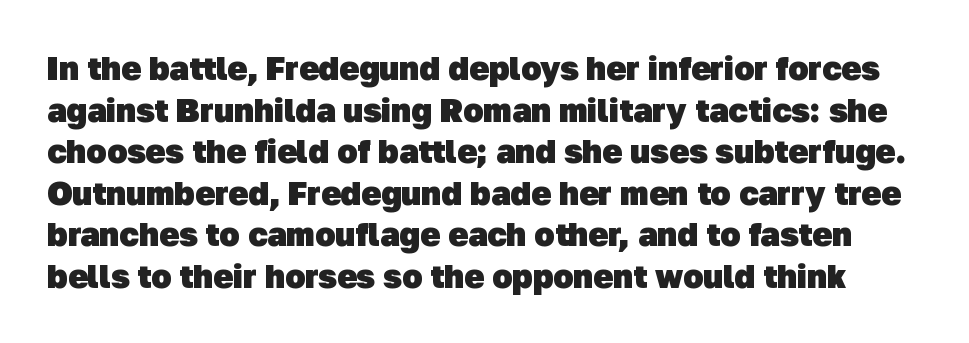
Q: Is the text bold? A: Yes.
Q: Is the typeface a serif or a sans-serif typeface? A: Sans-serif.
Q: Is the text underlined? A: No.
Q: Is the spacing between letters normal or unusually wide? A: Normal.
Q: Is the spacing between lines tight, normal or loose? A: Normal.
Q: Width (condensed, normal, or wide)? A: Normal.
Q: Stroke contrast? A: Low.
Q: x-height? A: Medium.
Q: Monospaced? A: No.
